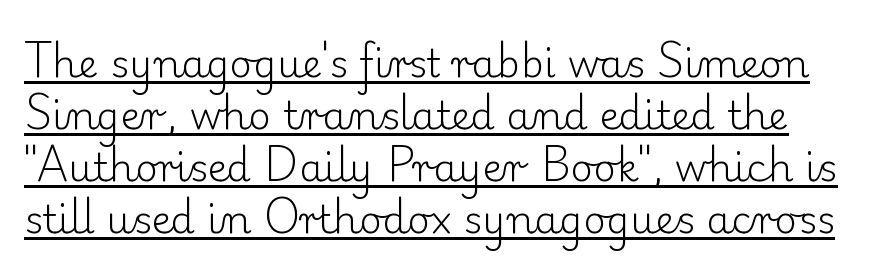
Q: Is the text bold? A: No.
Q: Is the text italic (slanted)? A: No, it is upright.
Q: Is the text underlined? A: Yes.
Q: Is the spacing between letters normal or unusually wide? A: Normal.
Q: Is the spacing between lines tight, normal or loose? A: Normal.
Q: Width (condensed, normal, or wide)? A: Normal.
Q: Stroke contrast? A: Low.
Q: x-height? A: Small.
Q: Monospaced? A: No.
